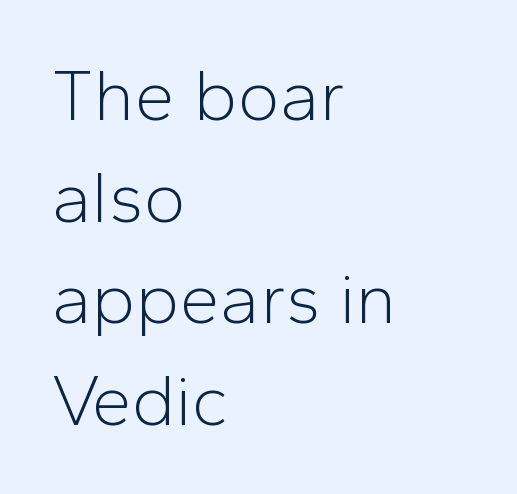
{"serif": "no", "italic": "no", "bold": "no", "weight": "light", "width": "normal", "stroke_contrast": "low", "x_height": "medium", "monospaced": "no", "underline": "no", "align": "left", "line_spacing": "normal", "line_spacing_ratio": 1.41, "letter_spacing": "normal", "letter_spacing_em": 0.0, "glyph_px": 72}
